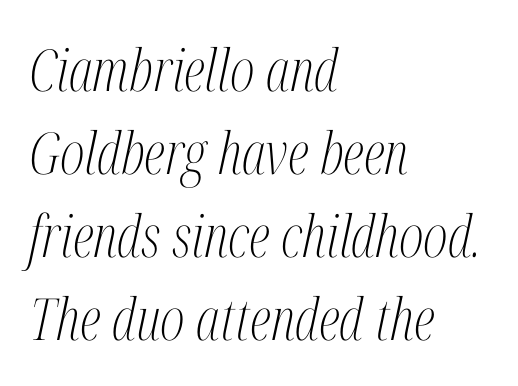
Q: Is the text bold? A: No.
Q: Is the text italic (slanted)? A: Yes, it leans right by about 12 degrees.
Q: Is the typeface a serif or a sans-serif typeface? A: Serif.
Q: Is the text underlined? A: No.
Q: How is the paragraph aligned? A: Left-aligned.
Q: Is the spacing between letters normal or unusually wide? A: Normal.
Q: Is the spacing between lines tight, normal or loose? A: Normal.
Q: Width (condensed, normal, or wide)? A: Condensed.
Q: Stroke contrast? A: Medium.
Q: x-height? A: Medium.
Q: Monospaced? A: No.
